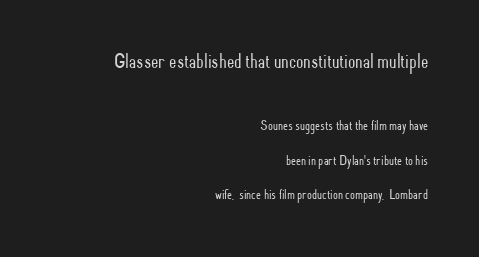
Reading top to bottom, the characters get smaller at the block break. Honestly, the letter spacing is just normal — you wouldn't notice it. This is the regular roman posture of the typeface. The zone under the glyphs is completely vacant.
